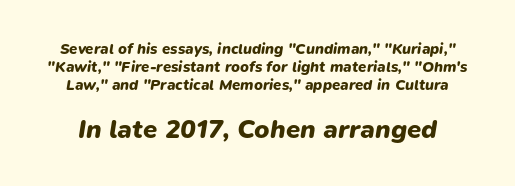
The image shows 26 px bold type, italic (leaning right); set line spacing 1.19x, normal letter spacing, not underlined; the second (bottom) block is 1.73x larger.
